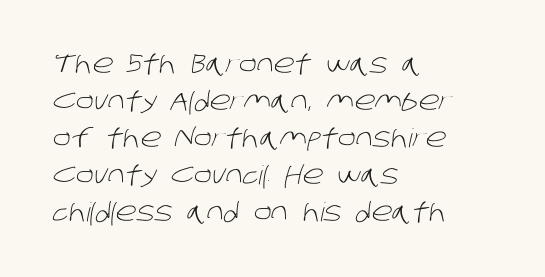
Standard letterfit; no display-style spreading of the glyphs. Stems here are at most as thick as an everyday book face. Lines of text with bare space underneath. This sample is left-justified, so line endings fall wherever the words run out. One glance says typical: line gaps are just what's usual.
